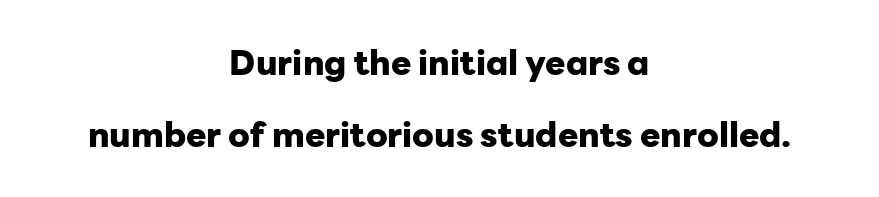
{"serif": "no", "italic": "no", "bold": "yes", "weight": "heavy", "width": "normal", "stroke_contrast": "low", "x_height": "medium", "monospaced": "no", "underline": "no", "align": "center", "line_spacing": "loose", "line_spacing_ratio": 2.13, "letter_spacing": "normal", "letter_spacing_em": 0.0, "glyph_px": 34}
